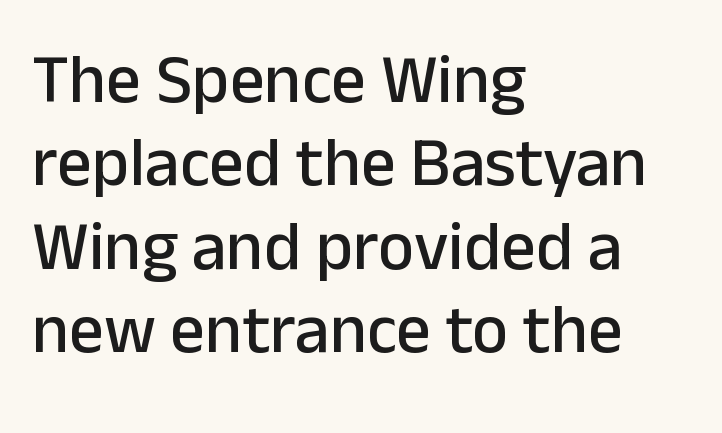
Q: Is the text italic (slanted)? A: No, it is upright.
Q: Is the typeface a serif or a sans-serif typeface? A: Sans-serif.
Q: Is the text underlined? A: No.
Q: How is the paragraph aligned? A: Left-aligned.
Q: Is the spacing between letters normal or unusually wide? A: Normal.
Q: Width (condensed, normal, or wide)? A: Normal.
Q: Stroke contrast? A: Low.
Q: x-height? A: Medium.
Q: Monospaced? A: No.
